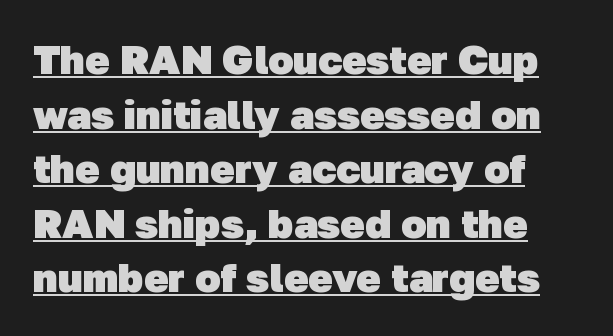
Q: Is the text bold? A: Yes.
Q: Is the typeface a serif or a sans-serif typeface? A: Sans-serif.
Q: Is the text underlined? A: Yes.
Q: How is the paragraph aligned? A: Left-aligned.
Q: Is the spacing between letters normal or unusually wide? A: Normal.
Q: Is the spacing between lines tight, normal or loose? A: Normal.
Q: Width (condensed, normal, or wide)? A: Normal.
Q: Stroke contrast? A: Low.
Q: x-height? A: Medium.
Q: Monospaced? A: No.
